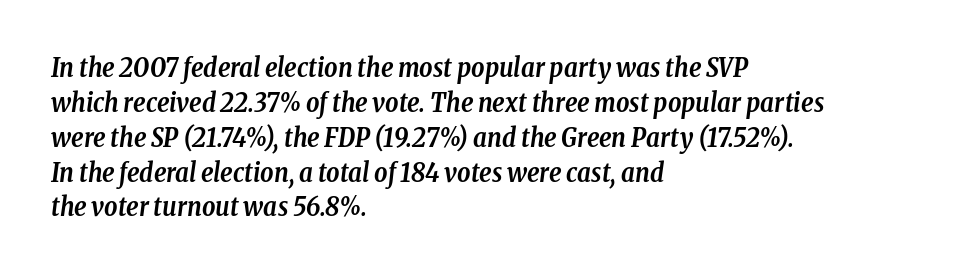
{"italic": "yes", "lean": "right", "slant_degrees": 8, "bold": "yes", "underline": "no", "align": "left", "line_spacing": "normal", "line_spacing_ratio": 1.34, "letter_spacing": "normal", "letter_spacing_em": 0.0, "glyph_px": 26}
